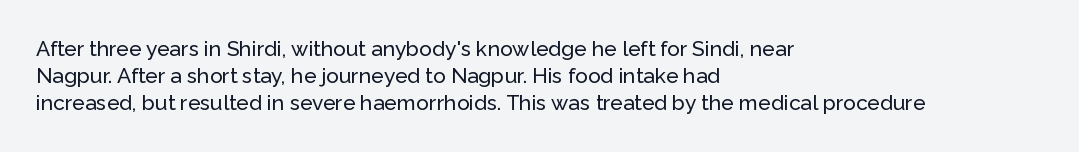
Q: Is the text italic (slanted)? A: No, it is upright.
Q: Is the text underlined? A: No.
Q: How is the paragraph aligned? A: Left-aligned.
Q: Is the spacing between letters normal or unusually wide? A: Normal.
Q: Is the spacing between lines tight, normal or loose? A: Normal.
